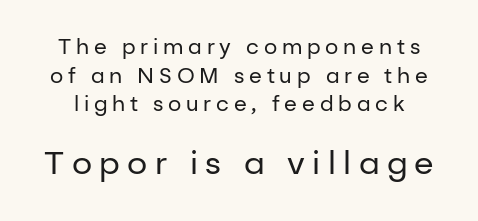
Q: Is the text bold? A: No.
Q: Is the text italic (slanted)? A: No, it is upright.
Q: Is the typeface a serif or a sans-serif typeface? A: Sans-serif.
Q: Is the text underlined? A: No.
Q: Is the spacing between letters normal or unusually wide? A: Unusually wide.
Q: Is the spacing between lines tight, normal or loose? A: Normal.
Q: Which block of text is set in a larger size, the first (top) or the second (bottom)? A: The second (bottom) one.
Q: Width (condensed, normal, or wide)? A: Normal.
Q: Stroke contrast? A: Low.
Q: x-height? A: Medium.
Q: Monospaced? A: No.
